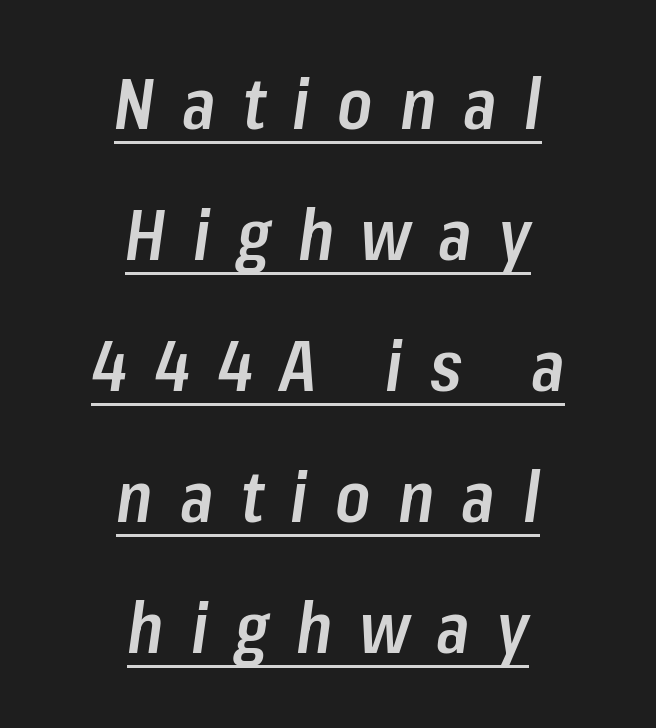
The image shows 70 px semibold, condensed type, italic (leaning right); set centered, line spacing 1.87x, unusually wide letter spacing (+0.39 em), underlined; low stroke contrast and a medium x-height.
